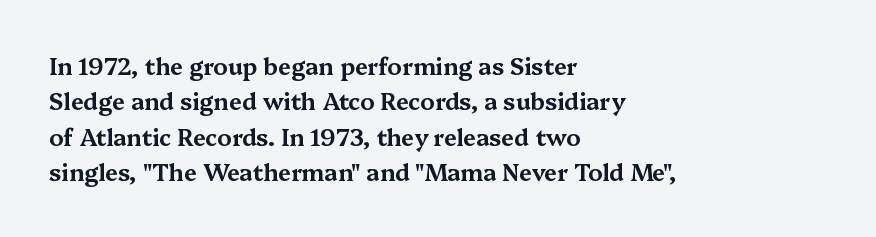
Nope, not italic — everything's standing straight. Words appear dense and cohesive because spacing is normal. The baseline area is clear. These lines sit exactly where default settings would place them. The compositor pushed each line to the left boundary.
